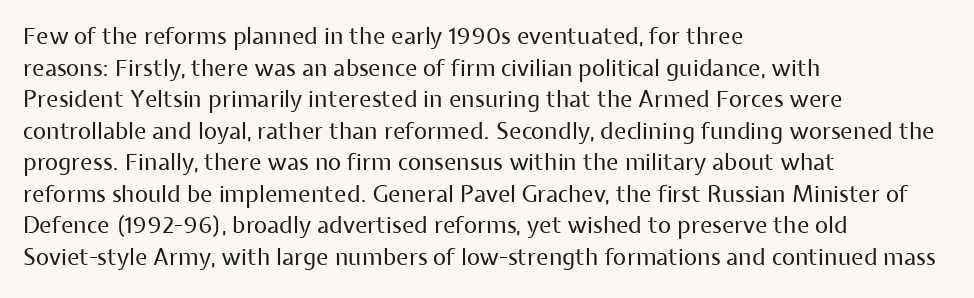
{"italic": "no", "bold": "no", "underline": "no", "align": "left", "line_spacing": "normal", "line_spacing_ratio": 1.37, "letter_spacing": "normal", "letter_spacing_em": 0.0, "glyph_px": 23}
